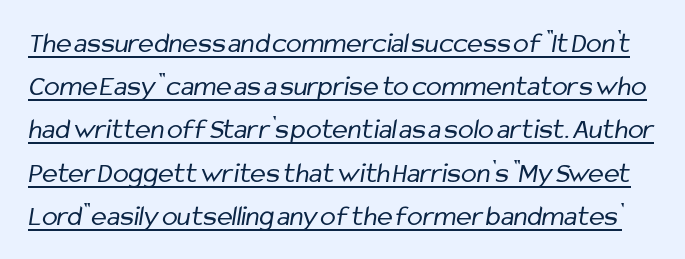
{"serif": "no", "bold": "no", "weight": "regular", "width": "condensed", "stroke_contrast": "low", "x_height": "medium", "monospaced": "no", "underline": "yes", "line_spacing": "normal", "line_spacing_ratio": 1.49, "letter_spacing": "normal", "letter_spacing_em": 0.0, "glyph_px": 29}
